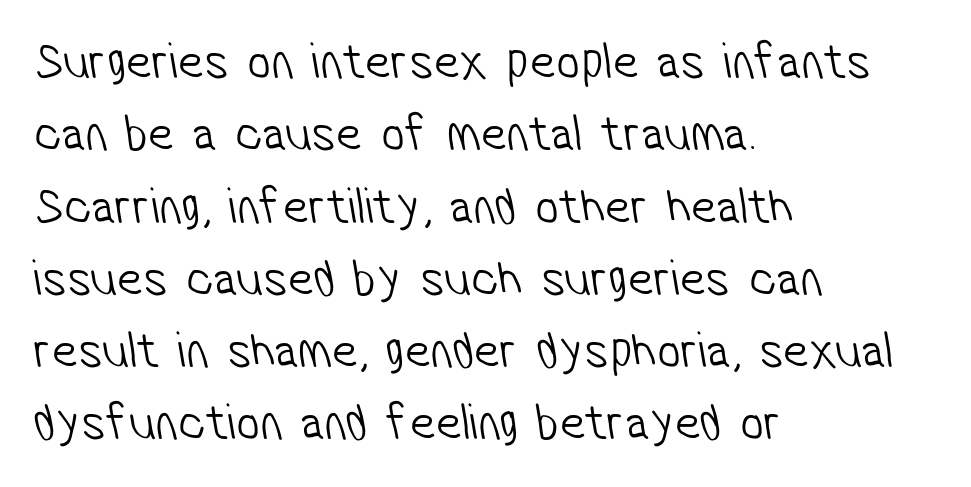
The image shows 52 px light, condensed sans-serif type; set left-aligned, normal line spacing (1.39x), normal letter spacing, not underlined; low stroke contrast and a medium x-height.
